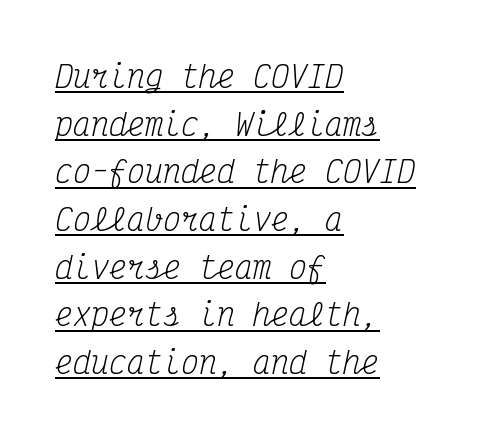
Stems here are at most as thick as an everyday book face. The space between consecutive lines is moderate. Underlining? Definitely there. This sample uses an oblique cut, with every glyph tilted off the vertical. The type family on display is of the serif kind. The face used here is monospaced, like something from a code editor.
